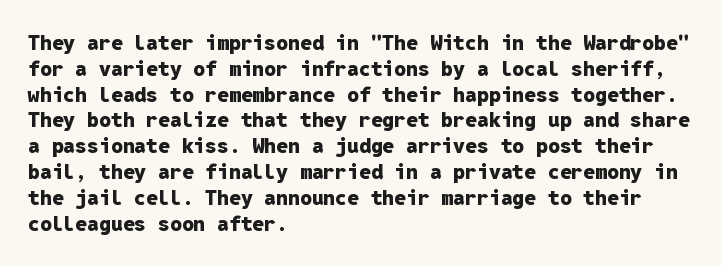
The image shows 21 px bold type, upright; set left-aligned, line spacing 1.23x, normal letter spacing, not underlined.
